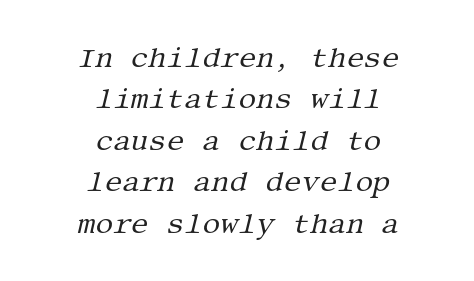
Q: Is the text bold? A: No.
Q: Is the text italic (slanted)? A: Yes, it leans right by about 13 degrees.
Q: Is the typeface a serif or a sans-serif typeface? A: Serif.
Q: Is the text underlined? A: No.
Q: How is the paragraph aligned? A: Centered.
Q: Is the spacing between letters normal or unusually wide? A: Normal.
Q: Is the spacing between lines tight, normal or loose? A: Normal.
Q: Width (condensed, normal, or wide)? A: Normal.
Q: Stroke contrast? A: Medium.
Q: x-height? A: Large.
